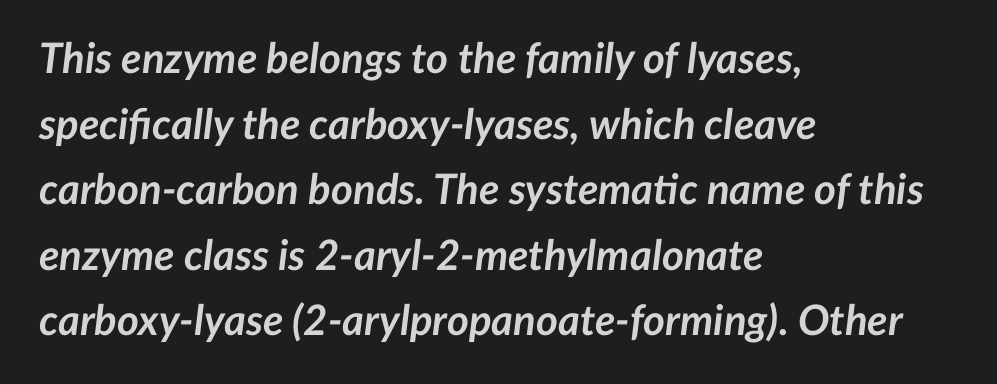
A typesetter would call this zero additional tracking. Character widths vary here, with narrow letters taking less room than wide ones. How would I describe the line gaps? Plain and ordinary. Words float on clear page, feet unadorned.
